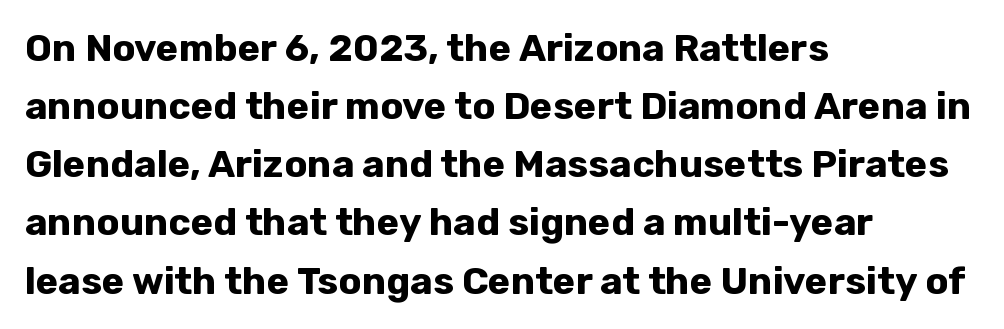
The passage shown is not underscored anywhere. This sample uses a sans-serif face. Upright lettering throughout. Typeset ragged right — the left edge is the straight one.
